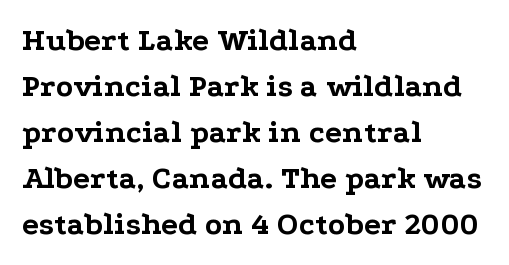
Think of a printed novel: that variable character pitch is what you see here. The specimen omits any rule beneath the text block's lines. How are the letters spaced? Ordinarily, with no added tracking. The rendering shows small feet on the letterforms — a serif design. A classic flush-left, rag-right setting is used for this passage.
